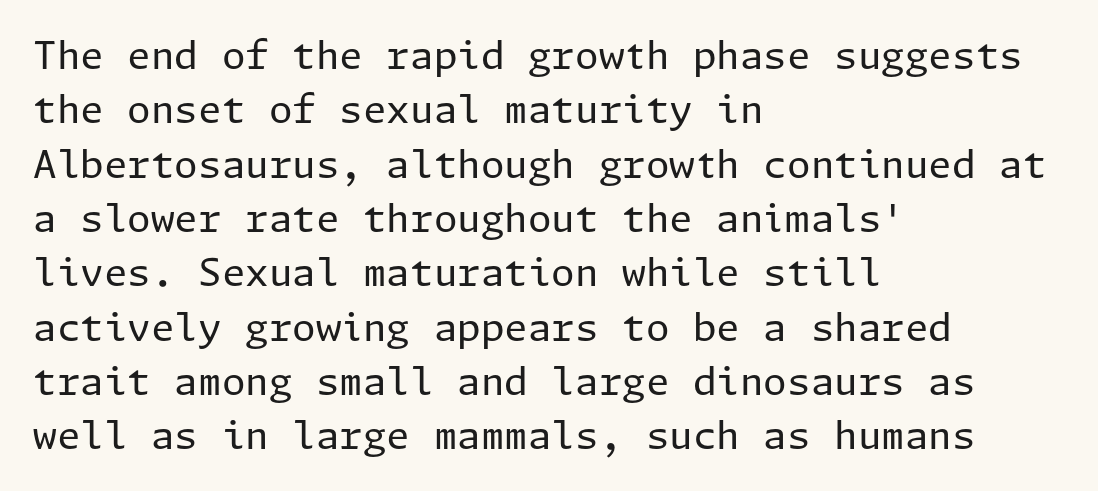
{"serif": "no", "italic": "no", "bold": "no", "weight": "regular", "width": "normal", "stroke_contrast": "low", "x_height": "medium", "underline": "no", "align": "left", "line_spacing": "normal", "line_spacing_ratio": 1.43, "letter_spacing": "normal", "letter_spacing_em": 0.0, "glyph_px": 38}
